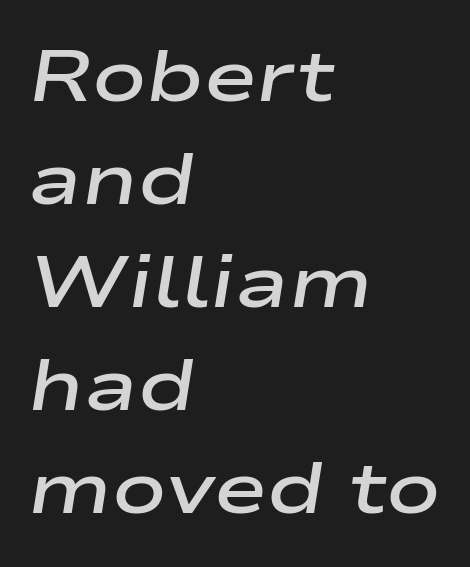
The image shows 72 px semibold, wide type, italic (leaning right); set left-aligned, normal line spacing (1.43x), normal letter spacing, not underlined; low stroke contrast and a medium x-height.
